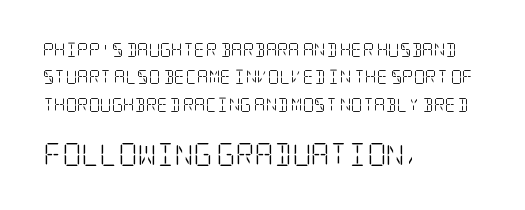
Q: Is the text bold? A: No.
Q: Is the text italic (slanted)? A: No, it is upright.
Q: Is the text underlined? A: No.
Q: How is the paragraph aligned? A: Left-aligned.
Q: Is the spacing between letters normal or unusually wide? A: Normal.
Q: Is the spacing between lines tight, normal or loose? A: Loose.
Q: Which block of text is set in a larger size, the first (top) or the second (bottom)? A: The second (bottom) one.
